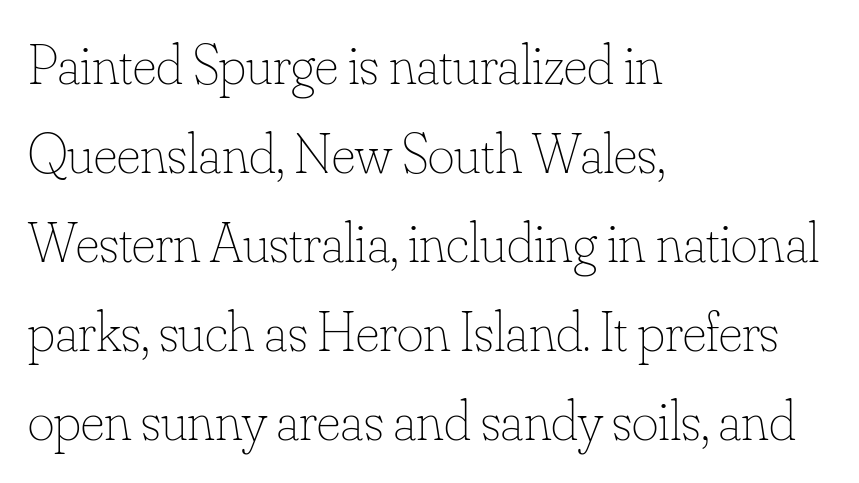
The image shows 57 px thin type, upright; set left-aligned, normal line spacing (1.56x), normal letter spacing, not underlined; low stroke contrast and a small x-height.
